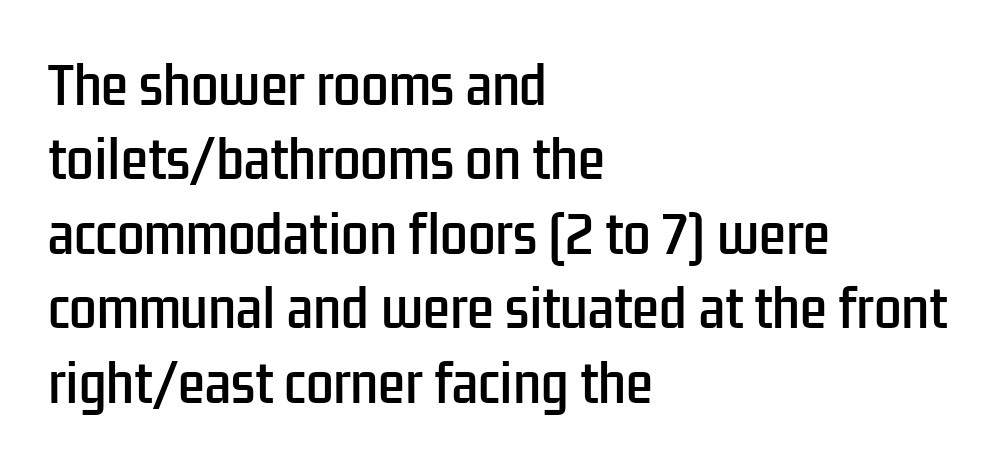
The image shows 49 px condensed sans-serif type, upright; set left-aligned, normal line spacing (1.52x), normal letter spacing, not underlined; low stroke contrast and a medium x-height.
